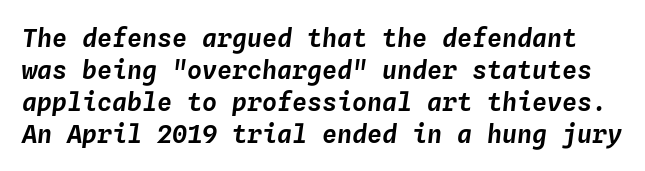
{"italic": "yes", "lean": "right", "slant_degrees": 4, "underline": "no", "line_spacing": "normal", "line_spacing_ratio": 1.28, "letter_spacing": "normal", "letter_spacing_em": 0.0, "glyph_px": 25}
